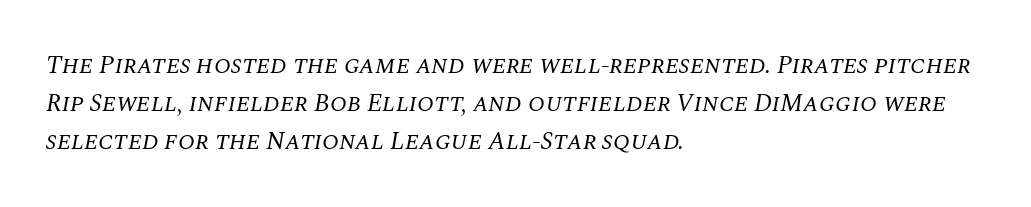
Q: Is the text bold? A: No.
Q: Is the text italic (slanted)? A: Yes, it leans right by about 10 degrees.
Q: Is the text underlined? A: No.
Q: How is the paragraph aligned? A: Left-aligned.
Q: Is the spacing between letters normal or unusually wide? A: Normal.
Q: Is the spacing between lines tight, normal or loose? A: Normal.
